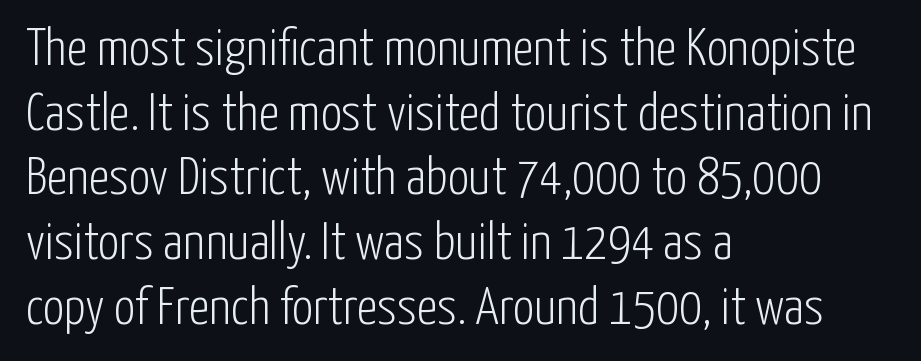
The image shows 53 px light, condensed sans-serif type, upright; set left-aligned, line spacing 1.22x, normal letter spacing, not underlined; low stroke contrast and a medium x-height.
